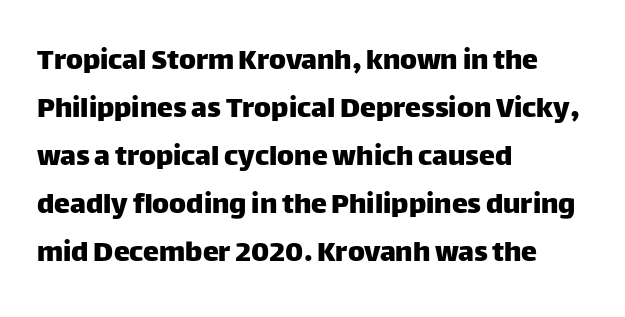
{"serif": "no", "italic": "no", "width": "normal", "stroke_contrast": "low", "x_height": "large", "monospaced": "no", "underline": "no", "align": "left", "line_spacing": "normal", "line_spacing_ratio": 1.5, "letter_spacing": "normal", "letter_spacing_em": 0.0, "glyph_px": 32}
